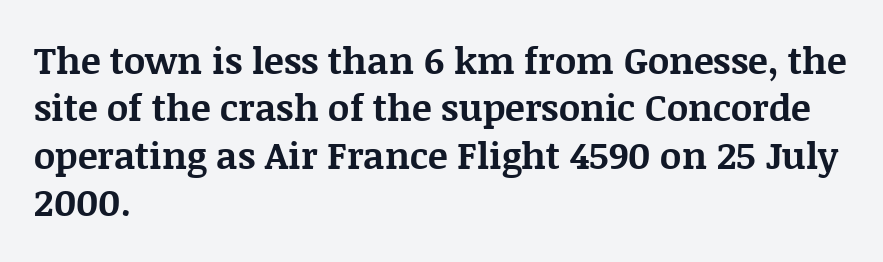
Every stem runs plumb, perpendicular to the baseline. Look at the bottom of the vertical strokes: they flare into serifs here. This rendering leaves character spacing at its baseline value. These lines are rendered in a variable-pitch font. Compared with a centered layout, this one pins lines to the left instead. These words are printed bold, with thick strokes throughout.
